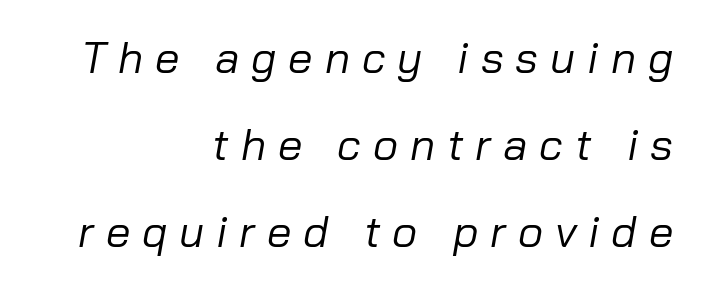
Varying glyph widths throughout — classic text-font behaviour. Visually the block forms a straight wall on the right and a jagged coastline on the left. Designer's note — italics engaged. This is not heavy type; no bold has been used. The vertical gap from one line to the next is large. The baseline area is clear.
